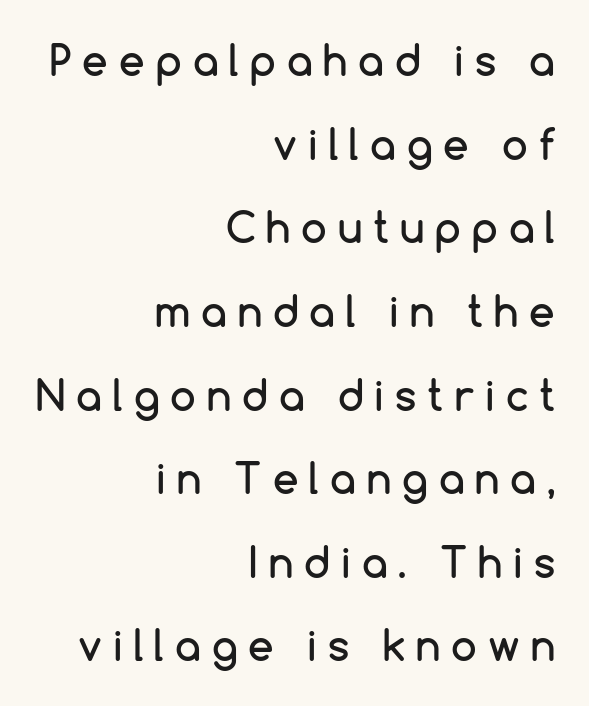
Does the type have serifs? No, each stem ends abruptly. This sample uses an upright cut, with every glyph sitting square on the baseline. These lines are rendered in a variable-pitch font. Has an underline been added? It has not. This sample uses expanded letter spacing, leaving extra air between glyphs. Vertical spacing — loose.
